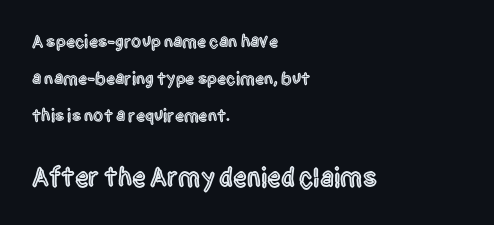
{"italic": "no", "underline": "no", "align": "left", "line_spacing": "loose", "line_spacing_ratio": 2.05, "letter_spacing": "normal", "letter_spacing_em": 0.0, "larger_block": "second", "size_ratio": 1.5, "glyph_px": 27}
